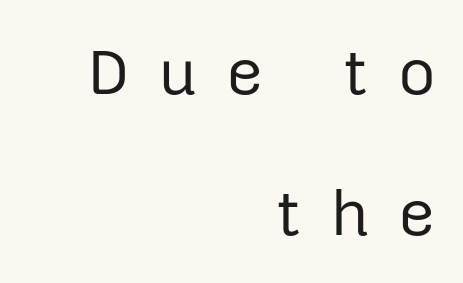
The image shows 65 px regular-weight sans-serif type, upright; set right-aligned, loose line spacing (2.17x), unusually wide letter spacing (+0.45 em), not underlined; low stroke contrast and a medium x-height.
